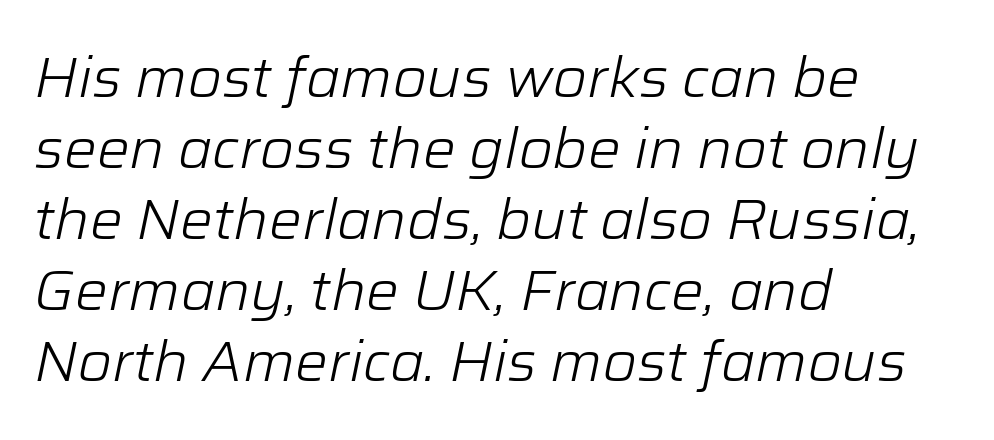
The image shows 55 px light type, italic (leaning right); set left-aligned, normal line spacing (1.29x), normal letter spacing, not underlined; low stroke contrast and a medium x-height.
